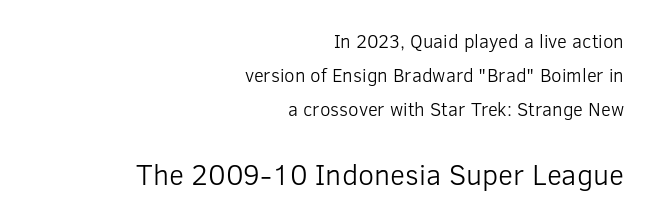
On a weight scale, this lands at 450 or below. The gaps between neighbouring characters are ordinary and unremarkable. Is this a sans? Yes — the strokes have no serifs. This layout puts the modest block above and the oversized block below.
